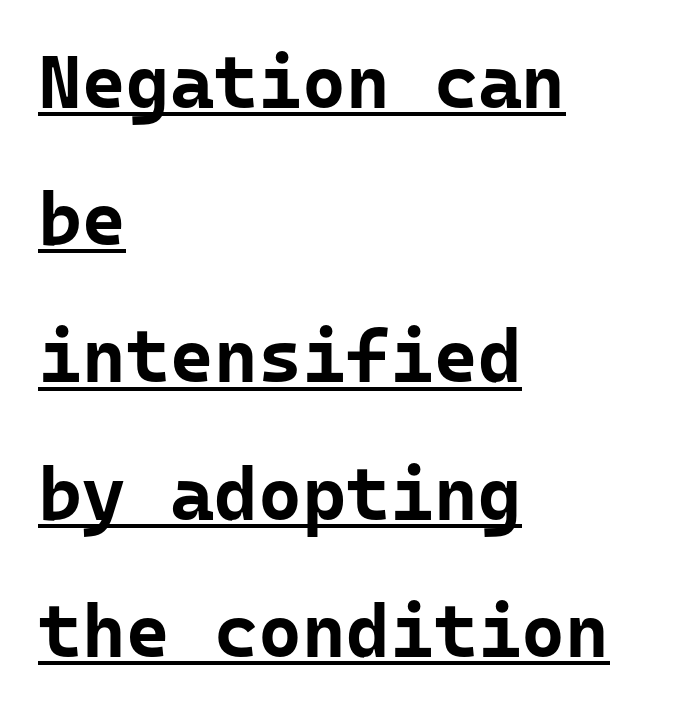
Q: Is the text bold? A: Yes.
Q: Is the text italic (slanted)? A: No, it is upright.
Q: Is the typeface a serif or a sans-serif typeface? A: Sans-serif.
Q: Is the text underlined? A: Yes.
Q: How is the paragraph aligned? A: Left-aligned.
Q: Is the spacing between letters normal or unusually wide? A: Normal.
Q: Width (condensed, normal, or wide)? A: Normal.
Q: Stroke contrast? A: Low.
Q: x-height? A: Medium.
